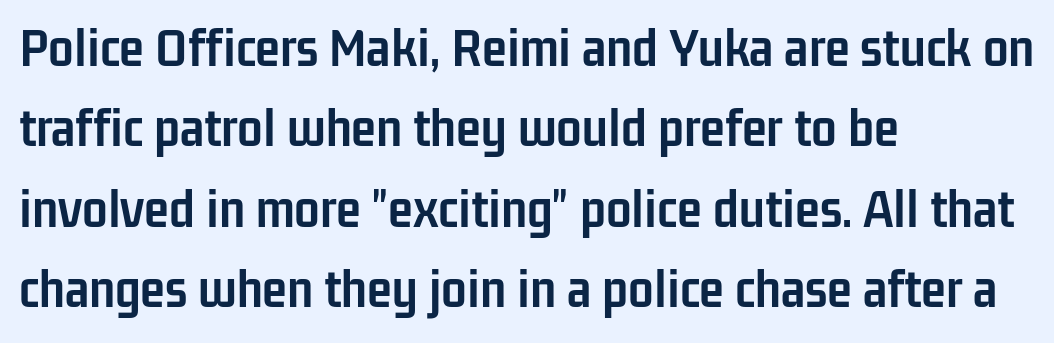
The image shows 57 px semibold, condensed sans-serif type, upright; set left-aligned, normal line spacing (1.41x), normal letter spacing, not underlined; low stroke contrast and a medium x-height.
